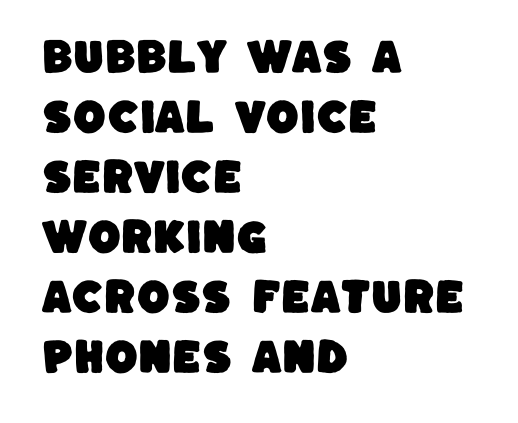
Q: Is the typeface a serif or a sans-serif typeface? A: Sans-serif.
Q: Is the text underlined? A: No.
Q: How is the paragraph aligned? A: Left-aligned.
Q: Is the spacing between letters normal or unusually wide? A: Normal.
Q: Is the spacing between lines tight, normal or loose? A: Normal.
Q: Width (condensed, normal, or wide)? A: Normal.
Q: Stroke contrast? A: Low.
Q: x-height? A: Large.
Q: Monospaced? A: No.
